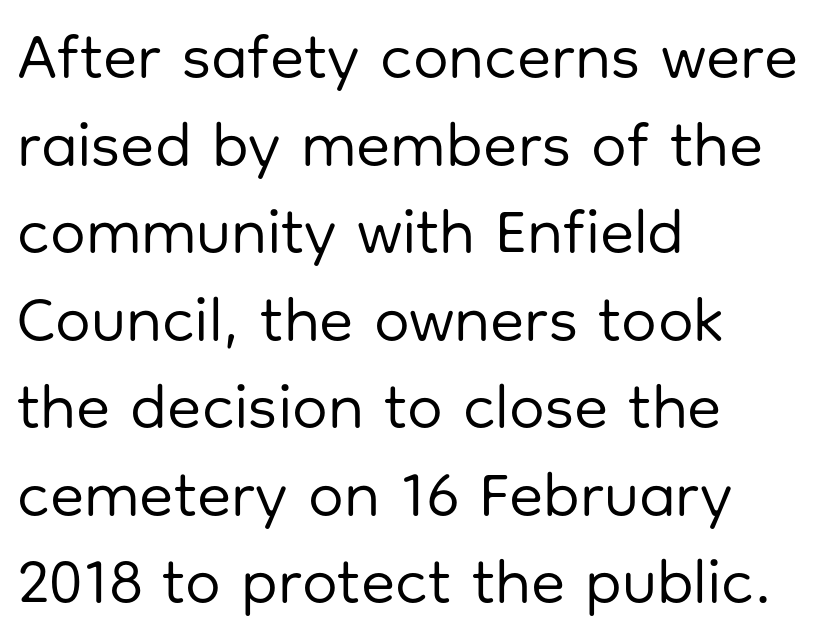
The image shows 63 px regular-weight sans-serif type, upright; set left-aligned, normal line spacing (1.39x), normal letter spacing, not underlined; low stroke contrast and a medium x-height.
